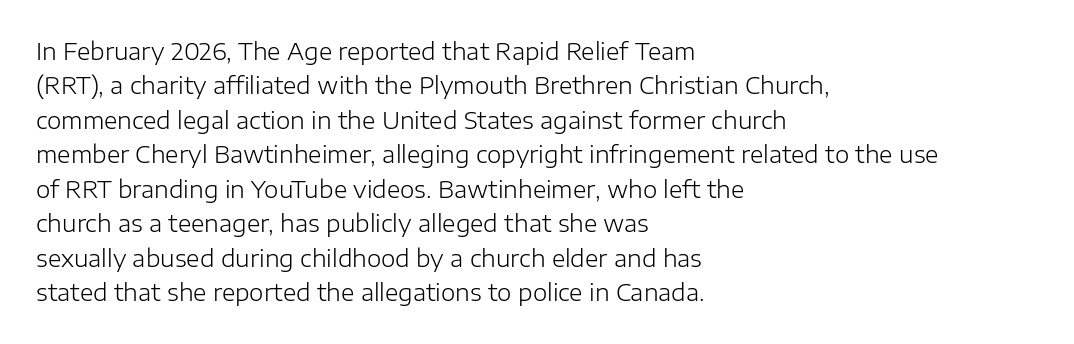
Q: Is the text bold? A: No.
Q: Is the text italic (slanted)? A: No, it is upright.
Q: Is the text underlined? A: No.
Q: How is the paragraph aligned? A: Left-aligned.
Q: Is the spacing between letters normal or unusually wide? A: Normal.
Q: Is the spacing between lines tight, normal or loose? A: Normal.
